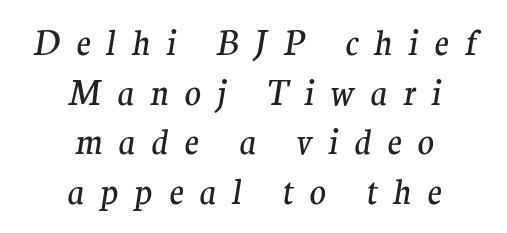
The image shows 34 px regular-weight serif type, italic (leaning right); set centered, normal line spacing (1.46x), unusually wide letter spacing (+0.47 em), not underlined; medium stroke contrast and a medium x-height.
